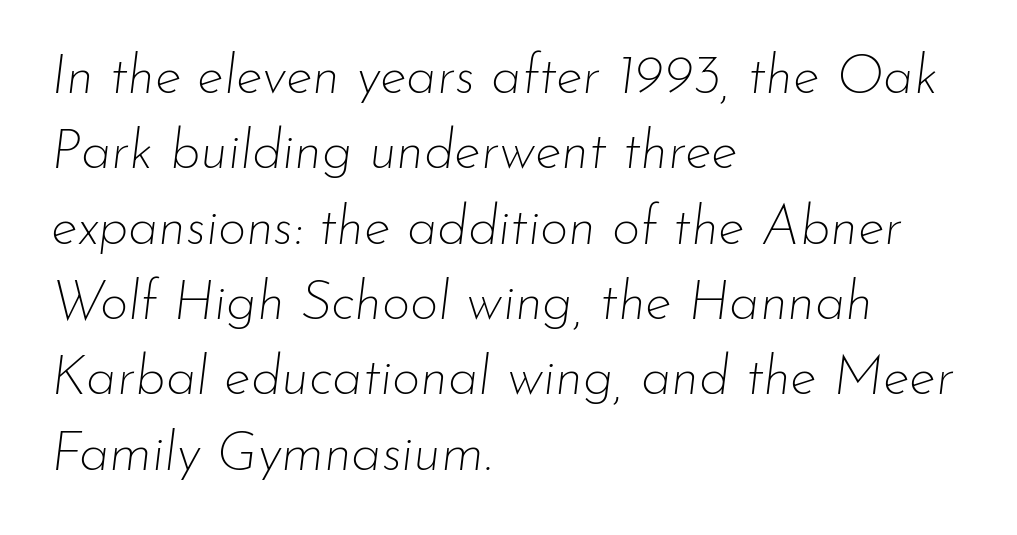
{"italic": "yes", "lean": "right", "slant_degrees": 7, "bold": "no", "weight": "thin", "width": "normal", "stroke_contrast": "low", "x_height": "small", "monospaced": "no", "underline": "no", "align": "left", "line_spacing": "normal", "line_spacing_ratio": 1.37, "letter_spacing": "normal", "letter_spacing_em": 0.0, "glyph_px": 55}
